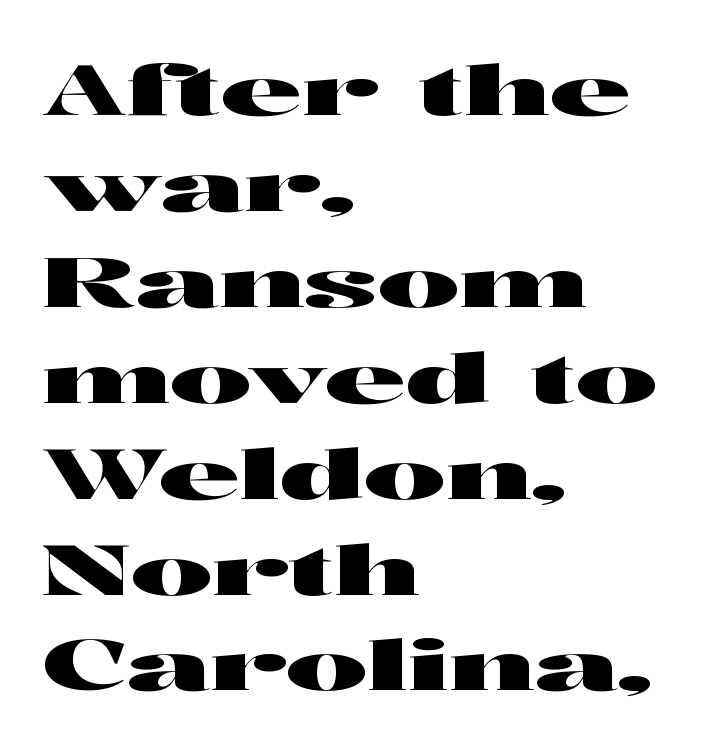
Each word holds together tightly as a unit, with standard inter-letter gaps. Nothing sits at the stroke ends, so this counts as sans-serif. Character widths vary here, with narrow letters taking less room than wide ones. Unmarked baselines from the first word to the last. Reading down the block, your eye returns to a fixed left position each line.
